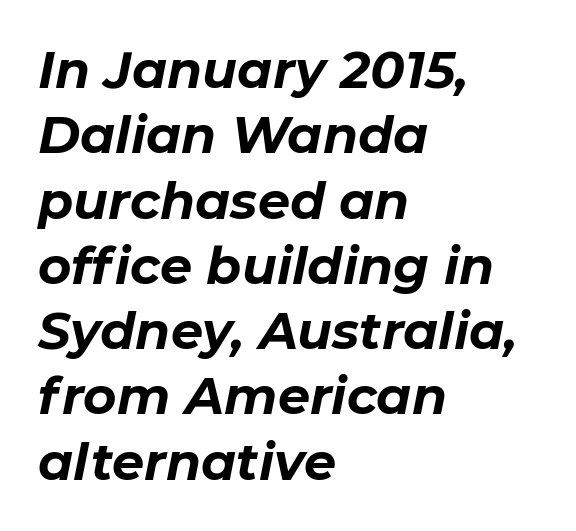
Q: Is the text bold? A: Yes.
Q: Is the text italic (slanted)? A: Yes, it leans right by about 11 degrees.
Q: Is the text underlined? A: No.
Q: How is the paragraph aligned? A: Left-aligned.
Q: Is the spacing between letters normal or unusually wide? A: Normal.
Q: Is the spacing between lines tight, normal or loose? A: Normal.
Q: Width (condensed, normal, or wide)? A: Normal.
Q: Stroke contrast? A: Low.
Q: x-height? A: Medium.
Q: Monospaced? A: No.
